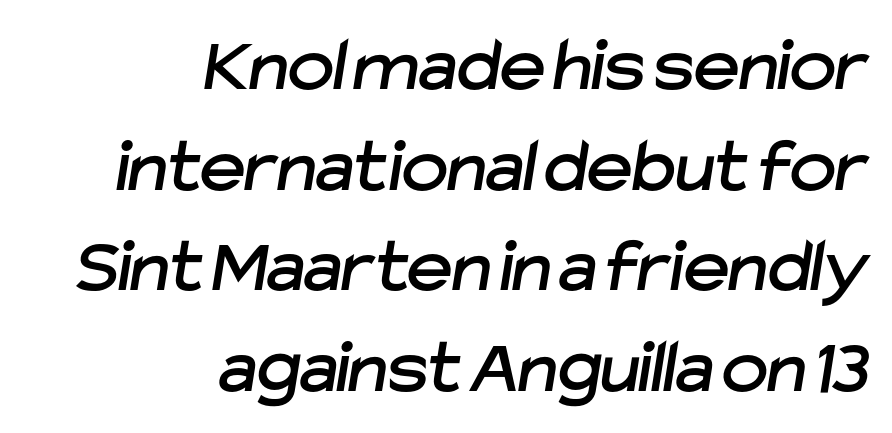
The image shows 78 px sans-serif type; set right-aligned, normal line spacing (1.29x), normal letter spacing, not underlined; low stroke contrast and a medium x-height.
